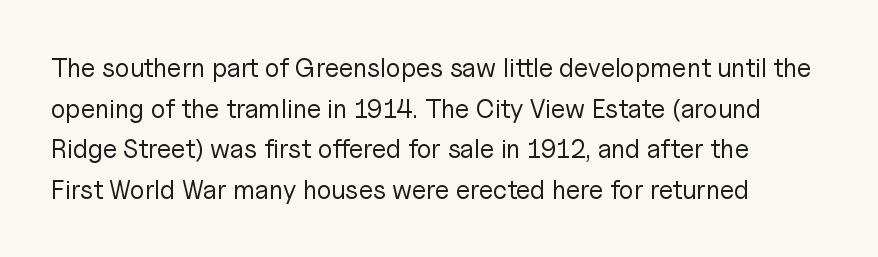
The image shows 26 px text type, upright; set left-aligned, normal line spacing (1.56x), normal letter spacing, not underlined.
